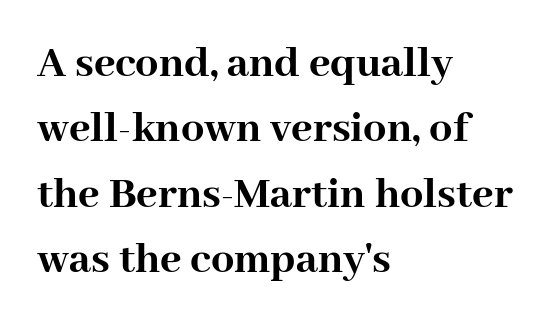
{"serif": "yes", "italic": "no", "bold": "yes", "weight": "semibold", "width": "normal", "stroke_contrast": "high", "x_height": "medium", "monospaced": "no", "underline": "no", "align": "left", "line_spacing": "normal", "line_spacing_ratio": 1.42, "letter_spacing": "normal", "letter_spacing_em": 0.0, "glyph_px": 46}
